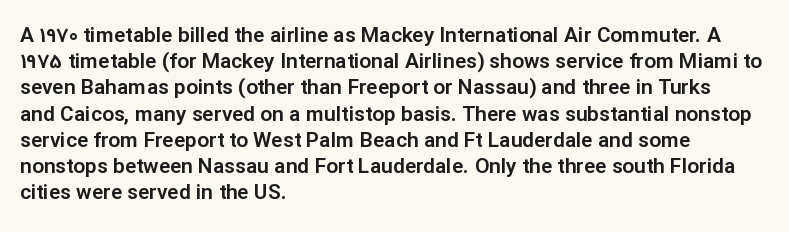
{"italic": "no", "underline": "no", "align": "left", "line_spacing": "normal", "line_spacing_ratio": 1.25, "letter_spacing": "normal", "letter_spacing_em": 0.0, "glyph_px": 21}
